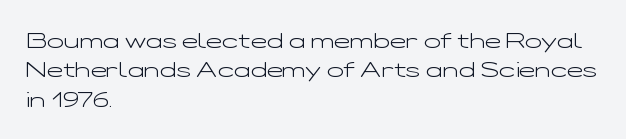
Q: Is the text bold? A: No.
Q: Is the text italic (slanted)? A: No, it is upright.
Q: Is the text underlined? A: No.
Q: How is the paragraph aligned? A: Left-aligned.
Q: Is the spacing between letters normal or unusually wide? A: Normal.
Q: Is the spacing between lines tight, normal or loose? A: Normal.
